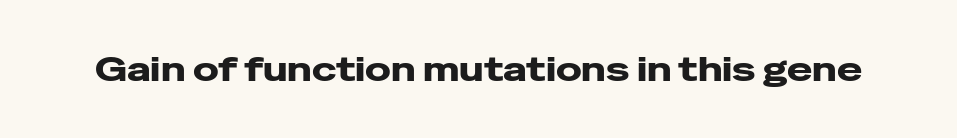
Q: Is the text bold? A: Yes.
Q: Is the text italic (slanted)? A: No, it is upright.
Q: Is the typeface a serif or a sans-serif typeface? A: Sans-serif.
Q: Is the text underlined? A: No.
Q: Is the spacing between letters normal or unusually wide? A: Normal.
Q: Width (condensed, normal, or wide)? A: Wide.
Q: Stroke contrast? A: Low.
Q: x-height? A: Medium.
Q: Monospaced? A: No.
